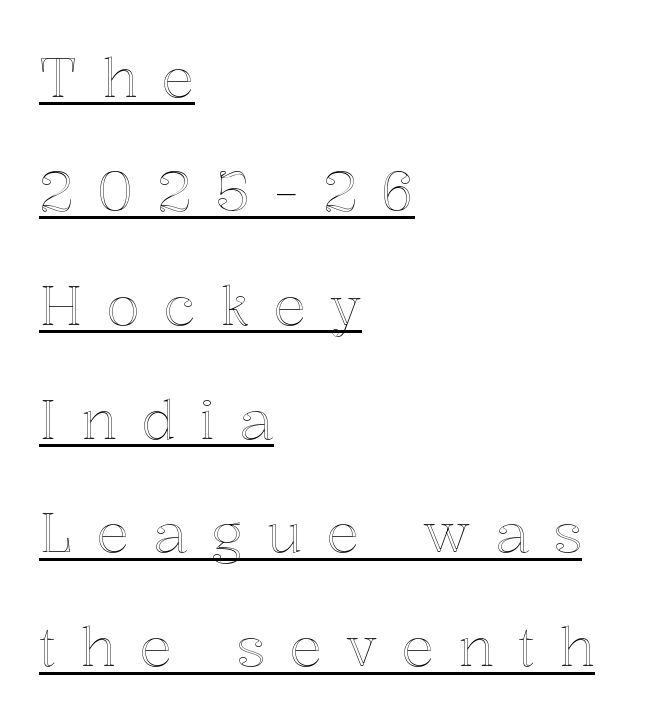
{"italic": "no", "width": "normal", "x_height": "medium", "monospaced": "no", "underline": "yes", "align": "left", "line_spacing": "loose", "line_spacing_ratio": 2.07, "letter_spacing": "wide", "letter_spacing_em": 0.43, "glyph_px": 55}
